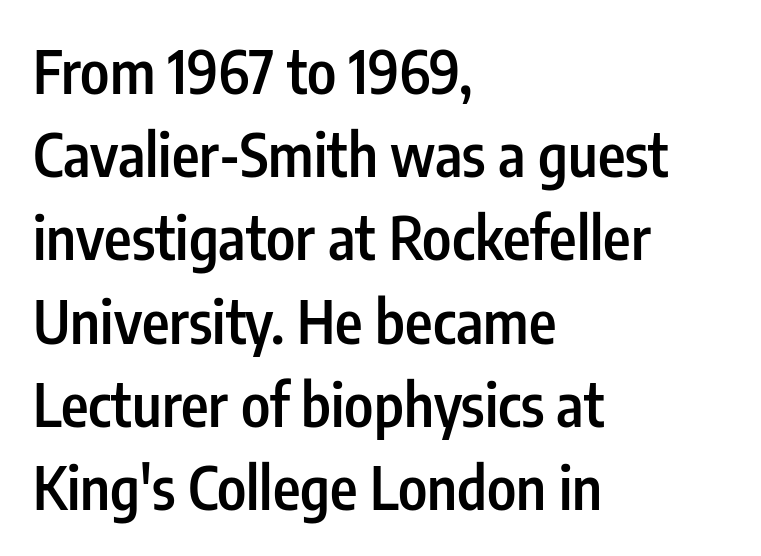
The passage shown is semibold, sitting just below true bold. The ragged edge is on the right, which tells us the setting is flush left. Does the leading feel generous? No, just average. A typesetter would call this proportional, since set widths differ per character.
